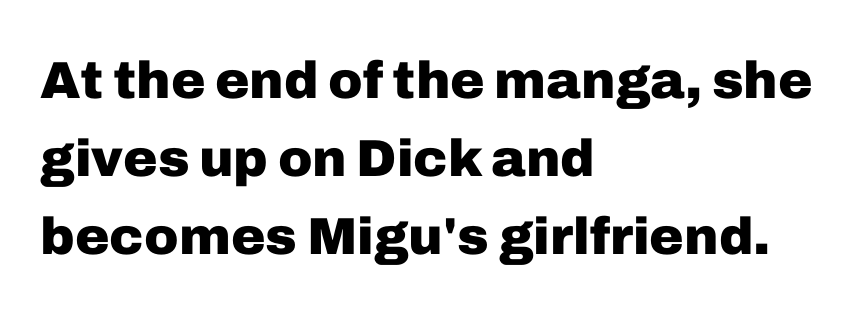
Q: Is the text bold? A: Yes.
Q: Is the text italic (slanted)? A: No, it is upright.
Q: Is the typeface a serif or a sans-serif typeface? A: Sans-serif.
Q: Is the text underlined? A: No.
Q: How is the paragraph aligned? A: Left-aligned.
Q: Is the spacing between letters normal or unusually wide? A: Normal.
Q: Is the spacing between lines tight, normal or loose? A: Normal.
Q: Width (condensed, normal, or wide)? A: Normal.
Q: Stroke contrast? A: Low.
Q: x-height? A: Medium.
Q: Monospaced? A: No.
